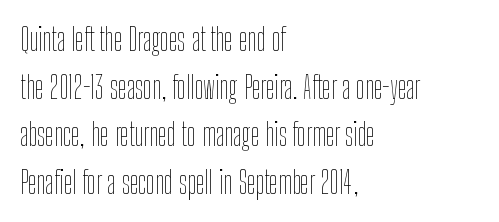
Teacher's note: observe the even left margin — that is flush-left alignment. Posture: vertical. Whoever set this chose a conventional vertical rhythm. The specimen omits any rule beneath the text block's lines.
